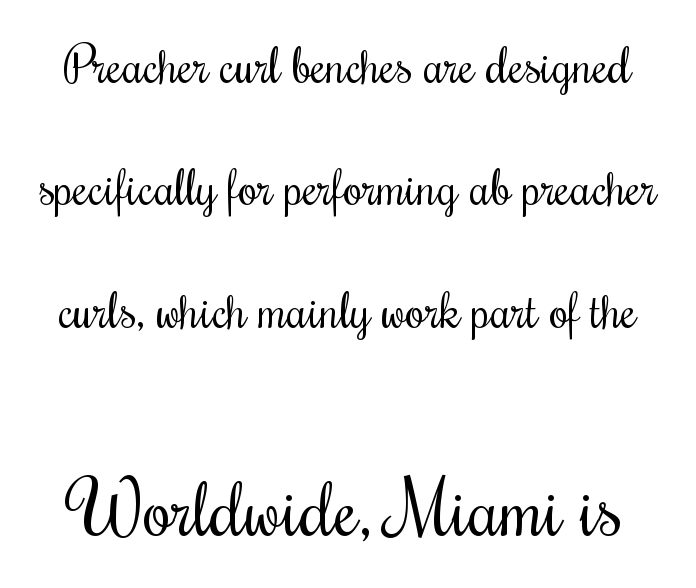
{"serif": "yes", "bold": "no", "weight": "regular", "width": "condensed", "stroke_contrast": "medium", "x_height": "small", "monospaced": "no", "underline": "no", "line_spacing": "loose", "line_spacing_ratio": 2.45, "letter_spacing": "normal", "letter_spacing_em": 0.0, "larger_block": "second", "size_ratio": 1.5, "glyph_px": 75}
